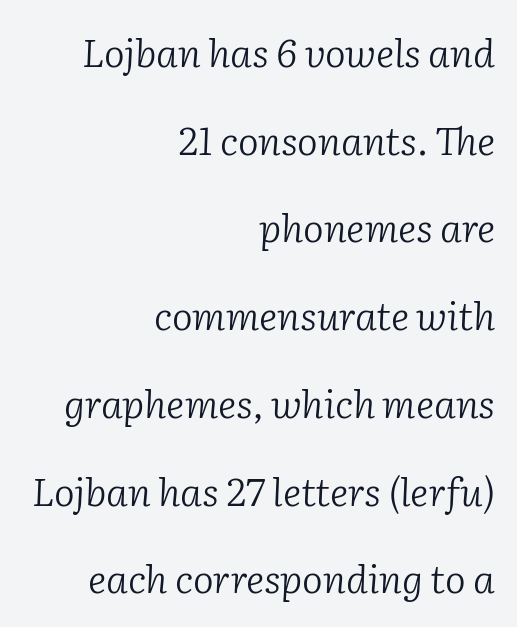
{"serif": "yes", "italic": "yes", "lean": "right", "slant_degrees": 2, "bold": "no", "weight": "light", "width": "normal", "stroke_contrast": "low", "x_height": "medium", "monospaced": "no", "underline": "no", "align": "right", "line_spacing": "loose", "line_spacing_ratio": 2.25, "letter_spacing": "normal", "letter_spacing_em": 0.0, "glyph_px": 39}
